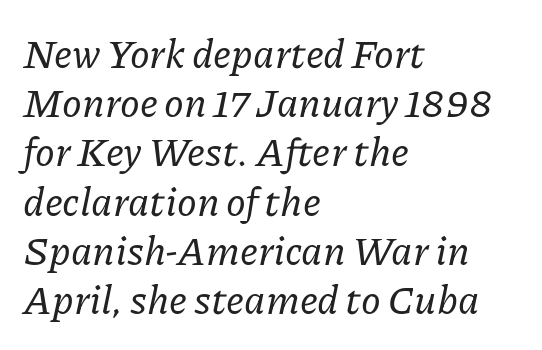
Would a proofreader flag this as italicized? Yes. Are there feet on the stems? There are — it's a serif. Observe the ordinary spacing: letters are neighbours, not strangers. Every row of glyphs begins at an identical x-position on the left. The space directly below the letters is spotless. Each letter keeps its own natural width here, so spacing adapts to shape.
